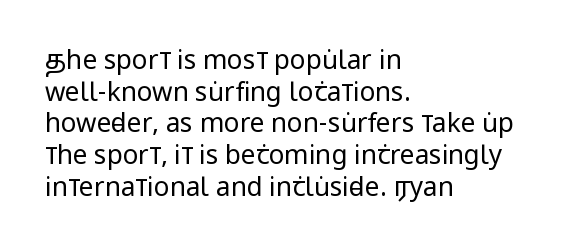
Nope, not italic — everything's standing straight. The font is comparable to plain body text, perhaps lighter. Inter-character spacing is left at the font's built-in metrics. The zone under the glyphs is completely vacant. These lines are set flush left with a ragged right edge.
